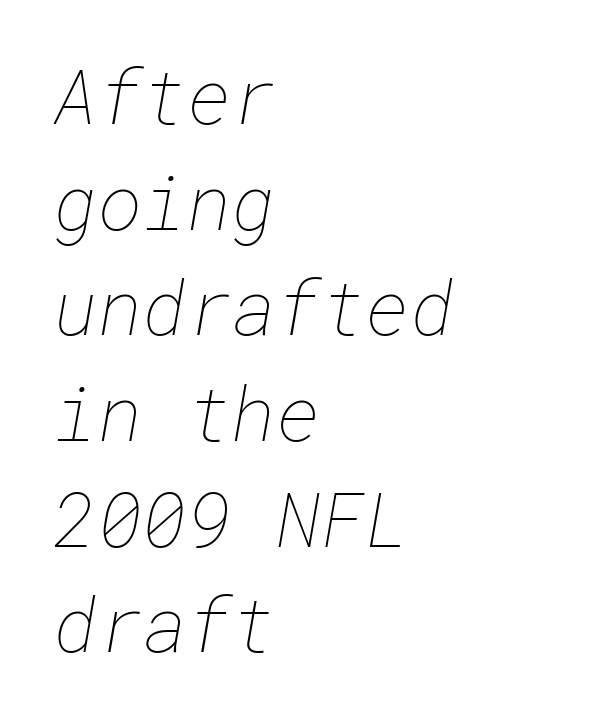
The cut favours lightness, reaching ordinary text weight at its darkest. These lines keep a tight, regular rhythm from letter to letter. The rendering anchors every line to the left-hand side. A bare baseline throughout the passage.
